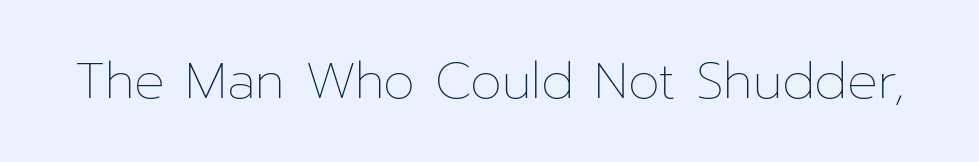
Q: Is the text bold? A: No.
Q: Is the text italic (slanted)? A: No, it is upright.
Q: Is the text underlined? A: No.
Q: Is the spacing between letters normal or unusually wide? A: Normal.
Q: Width (condensed, normal, or wide)? A: Normal.
Q: Stroke contrast? A: Low.
Q: x-height? A: Medium.
Q: Monospaced? A: No.
